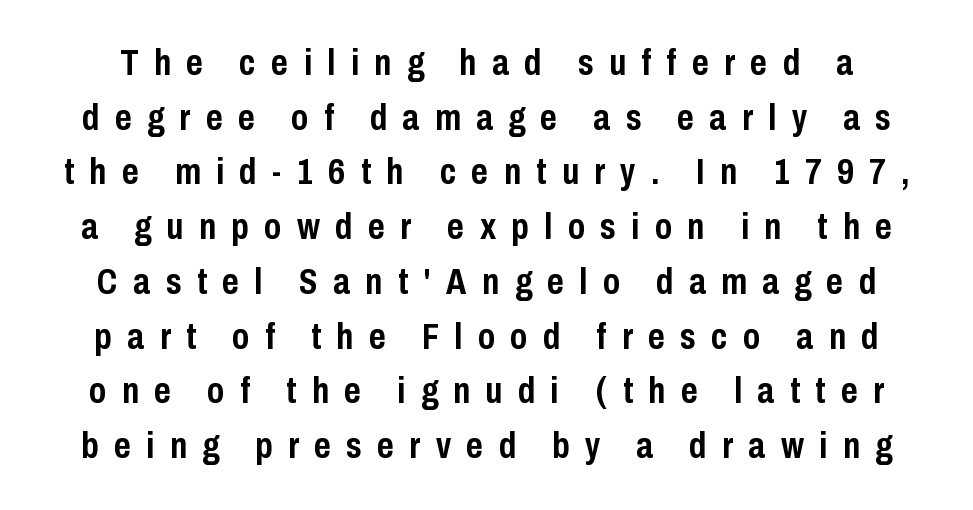
The image shows 36 px semibold, condensed sans-serif type, upright; set normal line spacing (1.52x), unusually wide letter spacing (+0.43 em), not underlined; low stroke contrast and a medium x-height.
